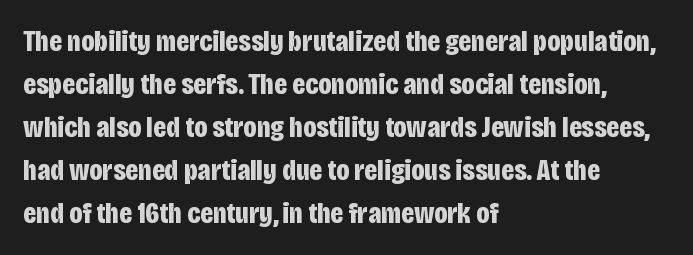
{"serif": "no", "italic": "no", "bold": "yes", "weight": "bold", "width": "condensed", "stroke_contrast": "low", "x_height": "large", "monospaced": "no", "underline": "no", "align": "left", "line_spacing": "normal", "line_spacing_ratio": 1.43, "letter_spacing": "normal", "letter_spacing_em": 0.0, "glyph_px": 30}
